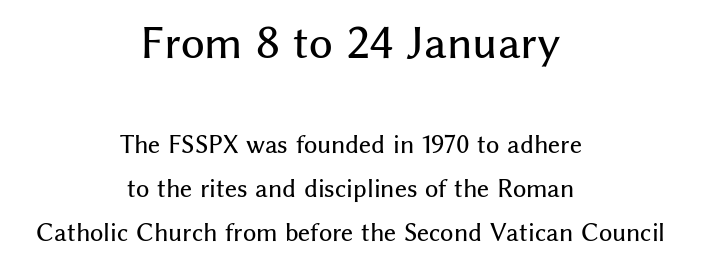
The image shows 41 px sans-serif type, upright; set centered, loose line spacing (1.91x), normal letter spacing, not underlined; the first (top) block is 1.78x larger; medium stroke contrast and a medium x-height.
